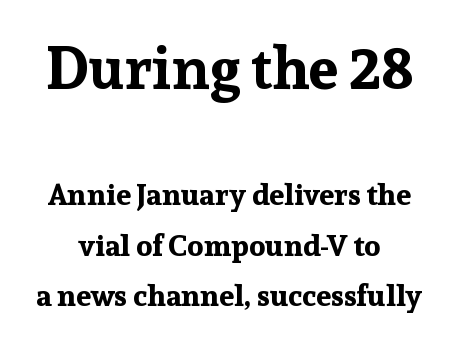
The image shows 59 px bold serif type, upright; set normal line spacing (1.68x), normal letter spacing, not underlined; the first (top) block is 1.97x larger; low stroke contrast and a medium x-height.
